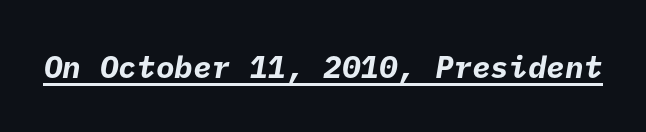
{"serif": "no", "bold": "yes", "weight": "bold", "width": "normal", "stroke_contrast": "low", "x_height": "medium", "underline": "yes", "letter_spacing": "normal", "letter_spacing_em": 0.0, "glyph_px": 31}
